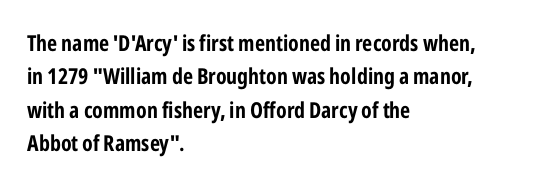
Q: Is the text bold? A: Yes.
Q: Is the text italic (slanted)? A: No, it is upright.
Q: Is the text underlined? A: No.
Q: How is the paragraph aligned? A: Left-aligned.
Q: Is the spacing between letters normal or unusually wide? A: Normal.
Q: Is the spacing between lines tight, normal or loose? A: Normal.
